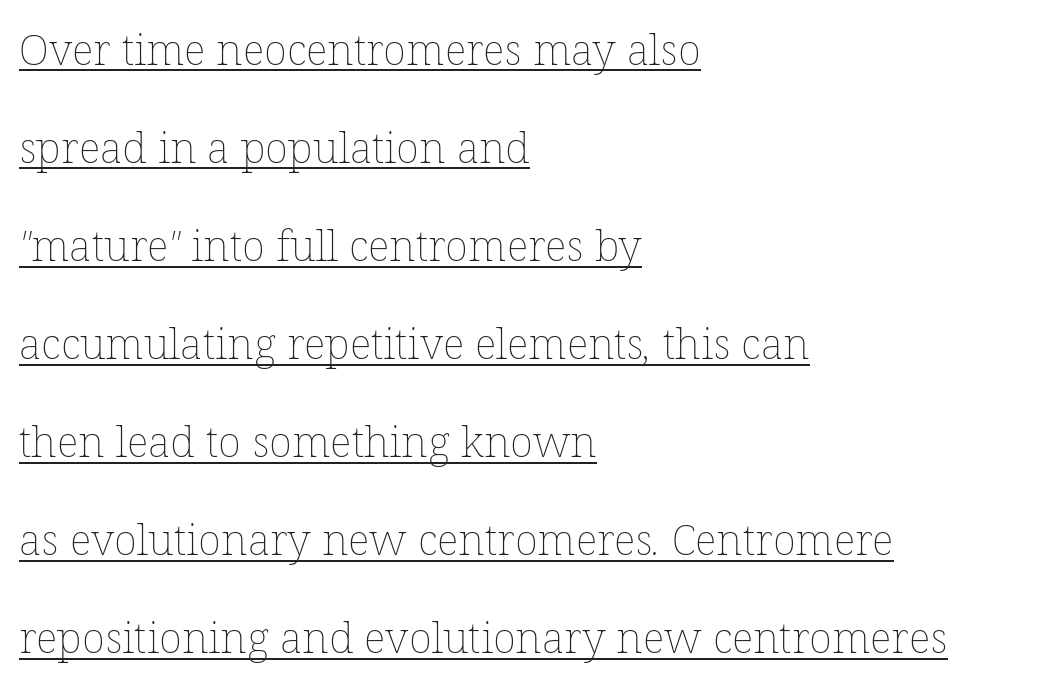
Proportional: the letters do not fall into vertical columns. No chunkiness to these letters — they're not bold. What stands out about the letter spacing? Nothing — it is the standard amount. Check the space under the baseline: a stroke is drawn there.
